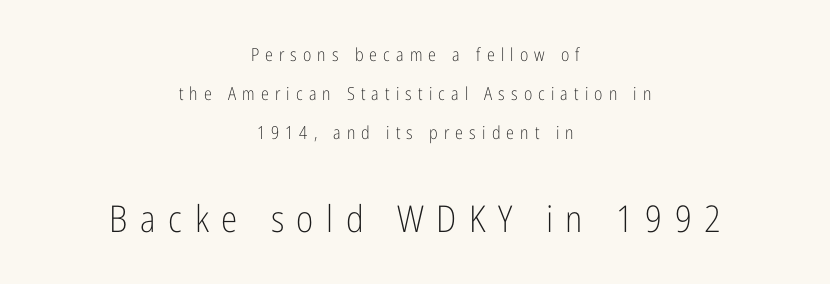
{"serif": "no", "italic": "no", "bold": "no", "weight": "light", "width": "condensed", "stroke_contrast": "low", "x_height": "medium", "monospaced": "no", "underline": "no", "align": "center", "line_spacing": "loose", "line_spacing_ratio": 2.18, "letter_spacing": "wide", "letter_spacing_em": 0.34, "larger_block": "second", "size_ratio": 2.06, "glyph_px": 37}
